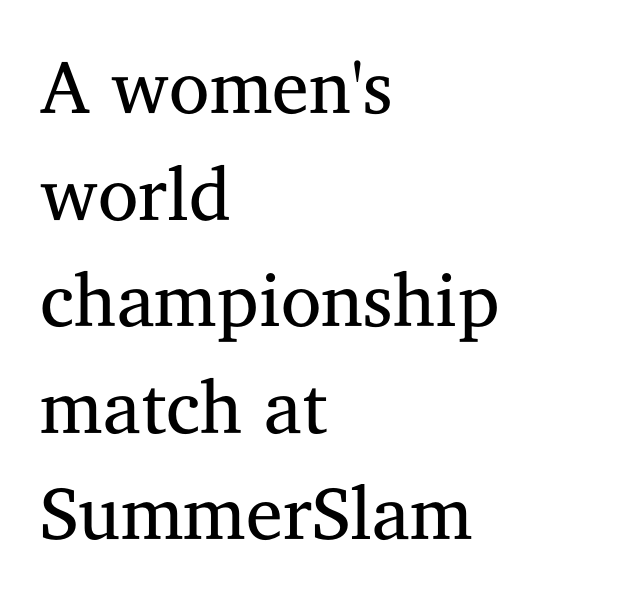
The image shows 74 px regular-weight serif type, upright; set left-aligned, normal line spacing (1.44x), normal letter spacing, not underlined; medium stroke contrast and a medium x-height.
